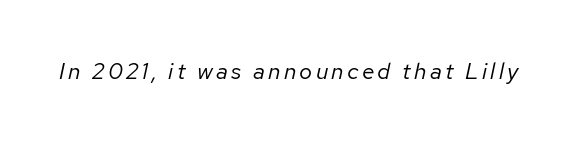
Notice how the stems are inclined rather than vertical — that's the hallmark of italics. Check the space under the baseline: it is left empty. On a weight scale, this lands at 450 or below.
